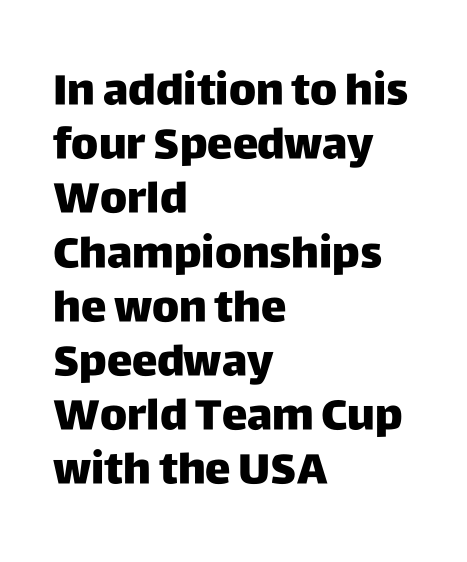
The image shows 43 px heavy sans-serif type, upright; set left-aligned, normal line spacing (1.26x), normal letter spacing, not underlined; low stroke contrast and a large x-height.
